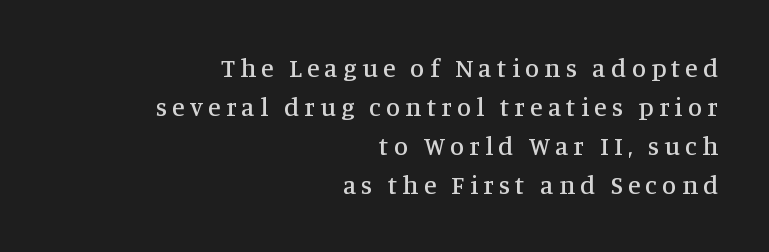
The image shows 26 px text type, upright; set right-aligned, normal line spacing (1.5x), unusually wide letter spacing (+0.2 em), not underlined.
